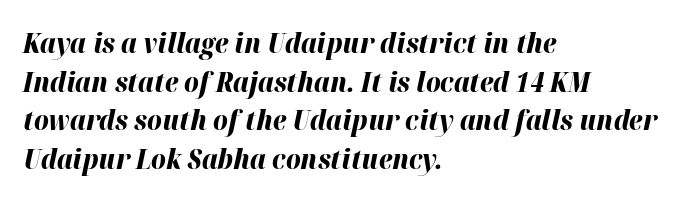
Q: Is the text bold? A: Yes.
Q: Is the text italic (slanted)? A: Yes, it leans right by about 12 degrees.
Q: Is the text underlined? A: No.
Q: How is the paragraph aligned? A: Left-aligned.
Q: Is the spacing between letters normal or unusually wide? A: Normal.
Q: Is the spacing between lines tight, normal or loose? A: Normal.
Q: Width (condensed, normal, or wide)? A: Normal.
Q: Stroke contrast? A: High.
Q: x-height? A: Medium.
Q: Monospaced? A: No.
